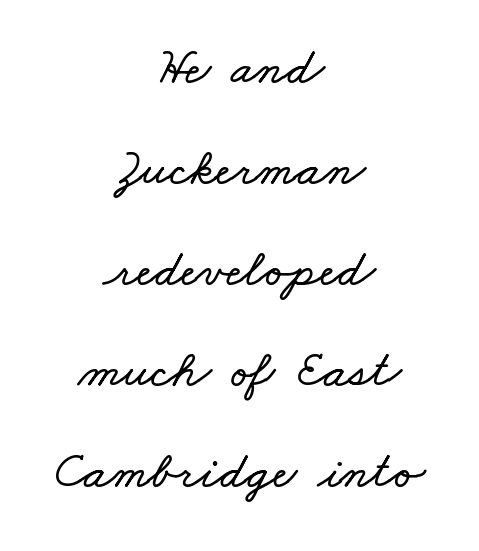
{"width": "wide", "stroke_contrast": "low", "x_height": "small", "monospaced": "no", "underline": "no", "align": "center", "line_spacing": "loose", "line_spacing_ratio": 1.94, "letter_spacing": "normal", "letter_spacing_em": 0.0, "glyph_px": 52}
